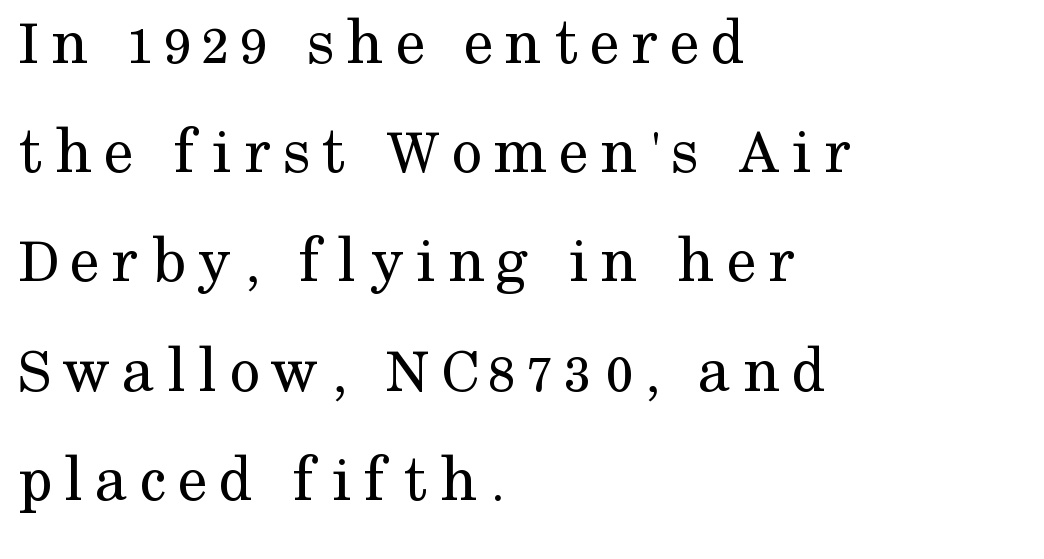
Look at the bottom of the vertical strokes: they flare into serifs here. A typesetter would mark this as roman, not italic. Plain, unruled lines of type. Spacing verdict: proportional, widths tailored to each character.
